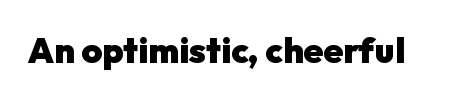
On the weight axis this lands at bold, roughly 700. A typesetter would call this proportional, since set widths differ per character. Spacing between characters is what you'd get straight out of the box. When letters stand straight like this, we call the style roman or upright. The gap between lines stays unmarked.
